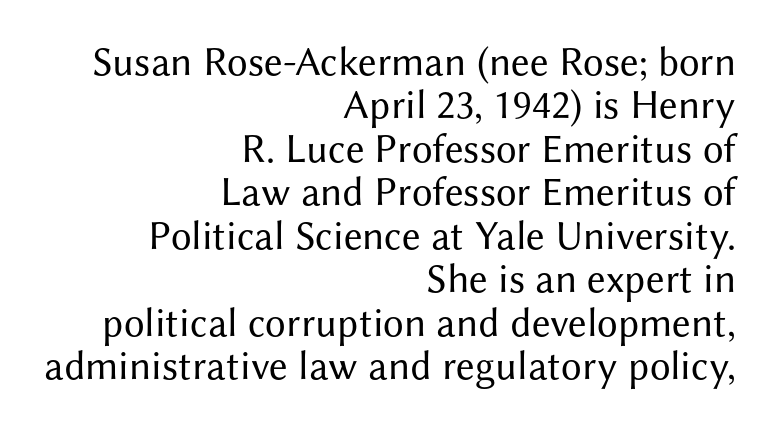
Unlike italic type, these characters show no tilt at all. The face used here is proportionally spaced, like ordinary book or web type. In CSS terms this would be text-align: right. Observe the ordinary spacing: letters are neighbours, not strangers. Caption: face not bold, strokes unweighted.
